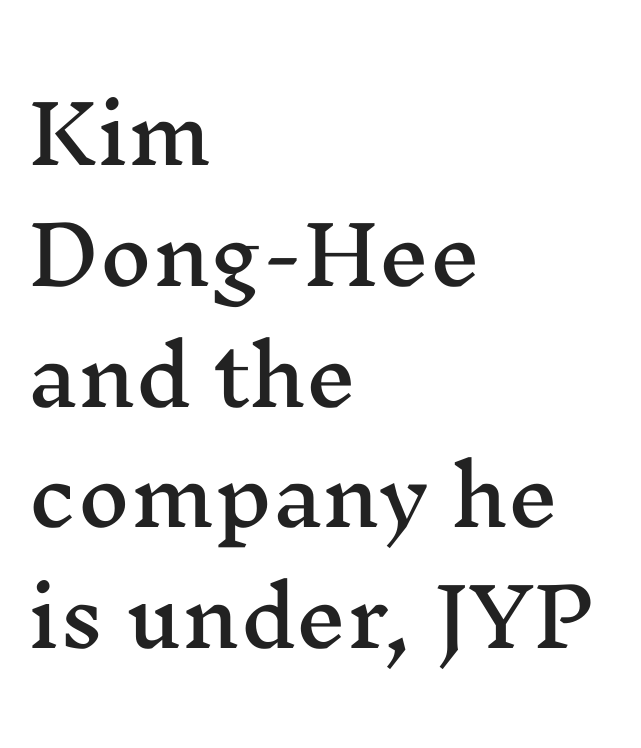
Q: Is the text italic (slanted)? A: No, it is upright.
Q: Is the typeface a serif or a sans-serif typeface? A: Serif.
Q: Is the text underlined? A: No.
Q: How is the paragraph aligned? A: Left-aligned.
Q: Is the spacing between letters normal or unusually wide? A: Normal.
Q: Is the spacing between lines tight, normal or loose? A: Normal.
Q: Width (condensed, normal, or wide)? A: Wide.
Q: Stroke contrast? A: Medium.
Q: x-height? A: Medium.
Q: Monospaced? A: No.
